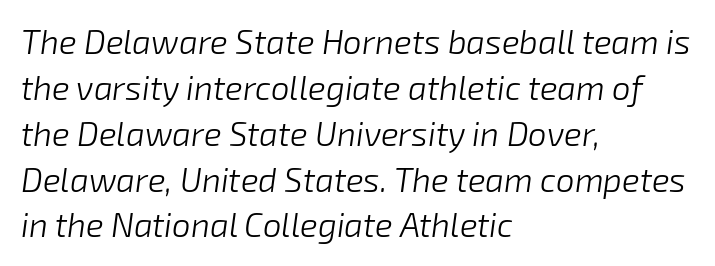
Which margin do the lines hug? The left one — the right edge is uneven. The space between consecutive lines is moderate. Proportional: the letters do not fall into vertical columns. Only glyphs here, with clear space below each row. Here the glyphs are tracked normally, forming tight word shapes. The axis of the letterforms is tilted away from vertical.
